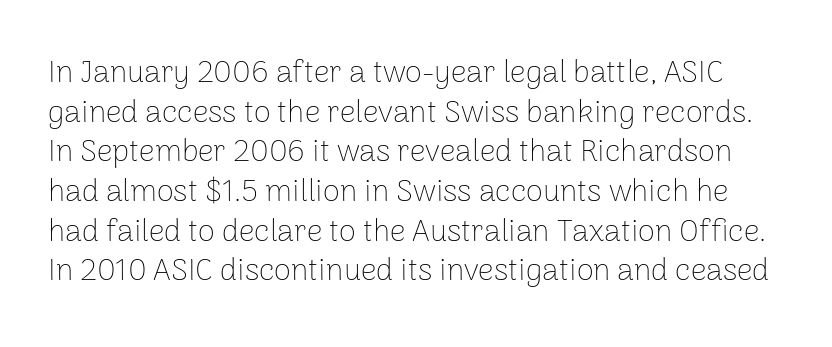
{"serif": "no", "italic": "no", "bold": "no", "weight": "thin", "width": "normal", "stroke_contrast": "low", "x_height": "medium", "monospaced": "no", "underline": "no", "line_spacing": "normal", "line_spacing_ratio": 1.28, "letter_spacing": "normal", "letter_spacing_em": 0.0, "glyph_px": 31}
